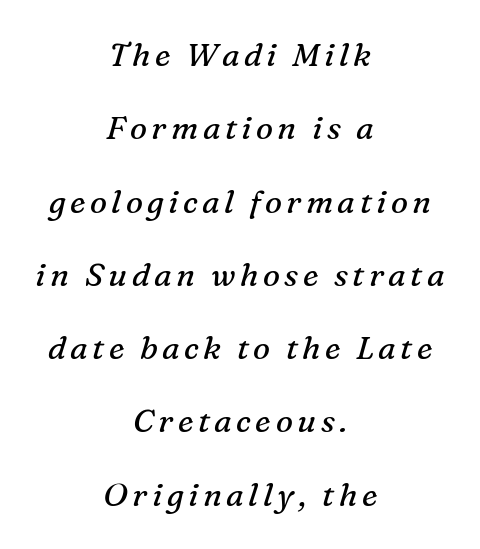
Q: Is the text bold? A: No.
Q: Is the text italic (slanted)? A: Yes, it leans right by about 16 degrees.
Q: Is the typeface a serif or a sans-serif typeface? A: Serif.
Q: Is the text underlined? A: No.
Q: How is the paragraph aligned? A: Centered.
Q: Is the spacing between lines tight, normal or loose? A: Loose.
Q: Width (condensed, normal, or wide)? A: Normal.
Q: Stroke contrast? A: Medium.
Q: x-height? A: Medium.
Q: Monospaced? A: No.
